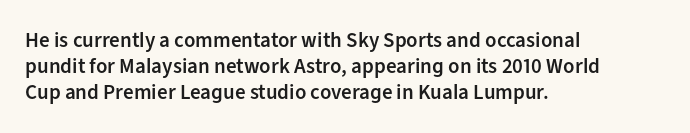
The image shows 21 px text type, upright; set left-aligned, line spacing 1.23x, normal letter spacing, not underlined.
